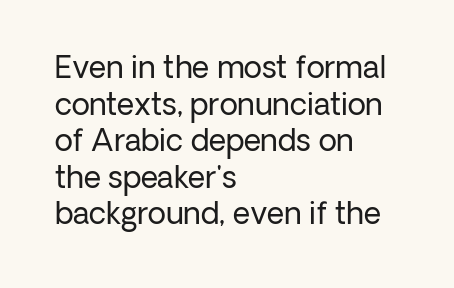
{"serif": "no", "italic": "no", "bold": "no", "weight": "regular", "width": "normal", "stroke_contrast": "low", "x_height": "medium", "monospaced": "no", "underline": "no", "align": "left", "line_spacing_ratio": 1.22, "letter_spacing": "normal", "letter_spacing_em": 0.0, "glyph_px": 30}
